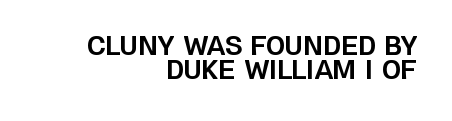
Q: Is the text bold? A: Yes.
Q: Is the text italic (slanted)? A: No, it is upright.
Q: Is the text underlined? A: No.
Q: How is the paragraph aligned? A: Right-aligned.
Q: Is the spacing between letters normal or unusually wide? A: Normal.
Q: Is the spacing between lines tight, normal or loose? A: Tight.
